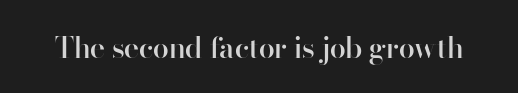
{"serif": "no", "italic": "no", "bold": "semi", "weight": "semibold", "width": "normal", "stroke_contrast": "high", "x_height": "small", "monospaced": "no", "underline": "no", "letter_spacing": "normal", "letter_spacing_em": 0.0, "glyph_px": 29}
